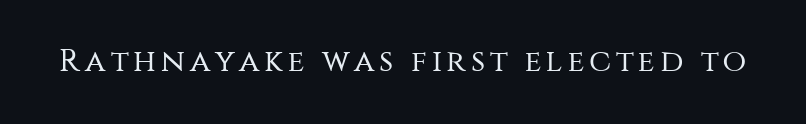
The image shows 31 px regular-weight sans-serif type, upright; set not underlined; medium stroke contrast and a large x-height.
